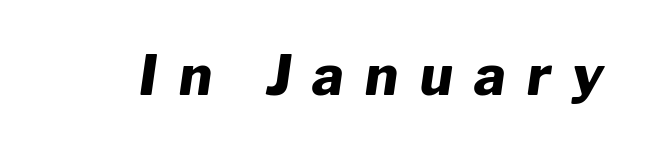
The image shows 55 px heavy type, italic (leaning right); set unusually wide letter spacing (+0.39 em), not underlined; low stroke contrast and a medium x-height.
